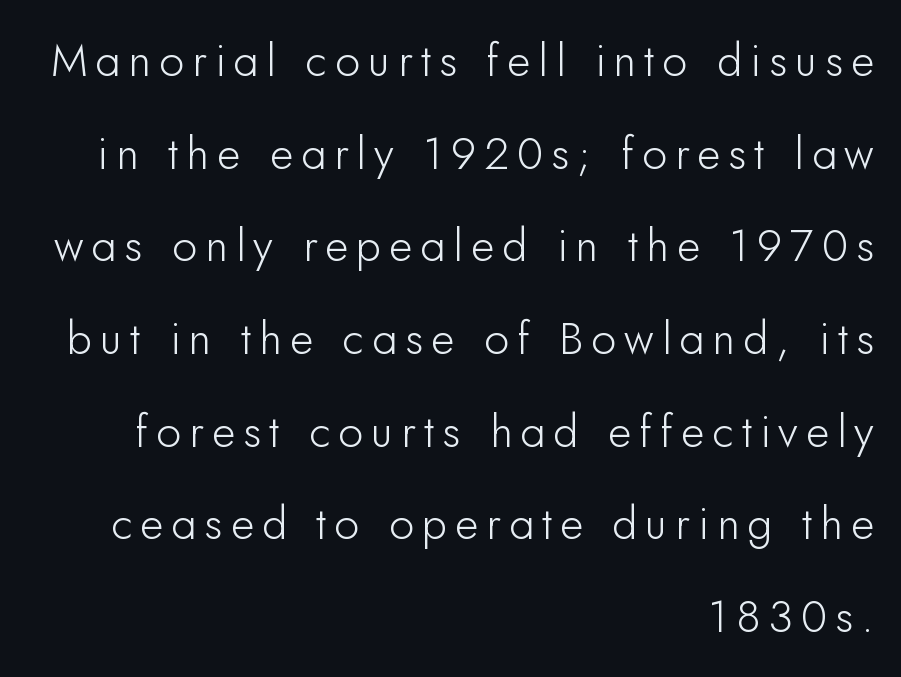
Q: Is the text italic (slanted)? A: No, it is upright.
Q: Is the typeface a serif or a sans-serif typeface? A: Sans-serif.
Q: Is the text underlined? A: No.
Q: How is the paragraph aligned? A: Right-aligned.
Q: Is the spacing between lines tight, normal or loose? A: Loose.
Q: Width (condensed, normal, or wide)? A: Normal.
Q: Stroke contrast? A: Low.
Q: x-height? A: Small.
Q: Monospaced? A: No.
